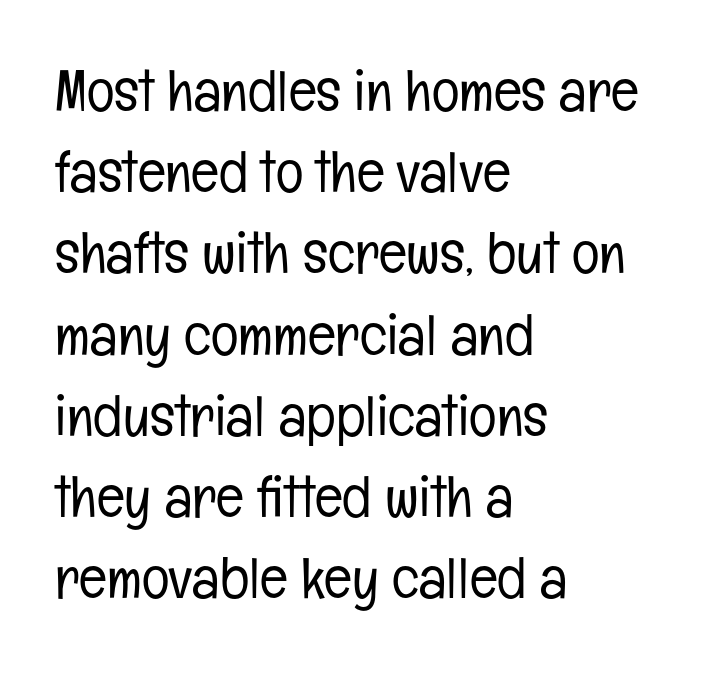
Q: Is the text bold? A: No.
Q: Is the text italic (slanted)? A: No, it is upright.
Q: Is the typeface a serif or a sans-serif typeface? A: Sans-serif.
Q: Is the text underlined? A: No.
Q: How is the paragraph aligned? A: Left-aligned.
Q: Is the spacing between letters normal or unusually wide? A: Normal.
Q: Is the spacing between lines tight, normal or loose? A: Normal.
Q: Width (condensed, normal, or wide)? A: Condensed.
Q: Stroke contrast? A: Low.
Q: x-height? A: Medium.
Q: Monospaced? A: No.
